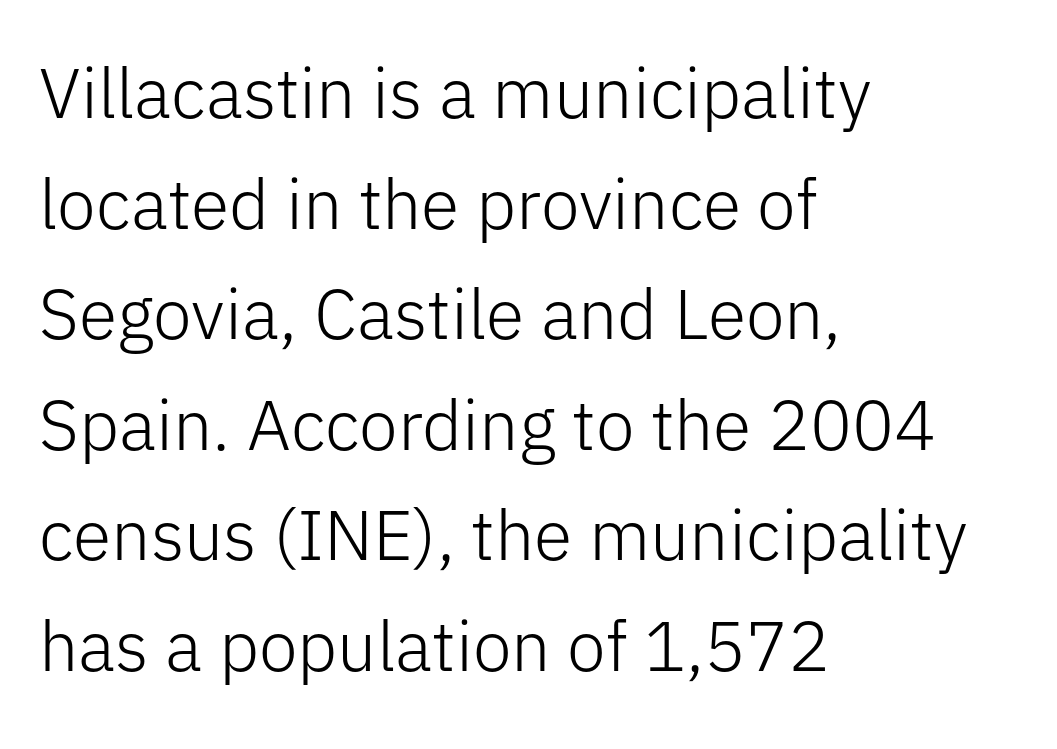
Q: Is the text bold? A: No.
Q: Is the text italic (slanted)? A: No, it is upright.
Q: Is the typeface a serif or a sans-serif typeface? A: Sans-serif.
Q: Is the text underlined? A: No.
Q: How is the paragraph aligned? A: Left-aligned.
Q: Is the spacing between letters normal or unusually wide? A: Normal.
Q: Is the spacing between lines tight, normal or loose? A: Normal.
Q: Width (condensed, normal, or wide)? A: Normal.
Q: Stroke contrast? A: Low.
Q: x-height? A: Medium.
Q: Monospaced? A: No.
